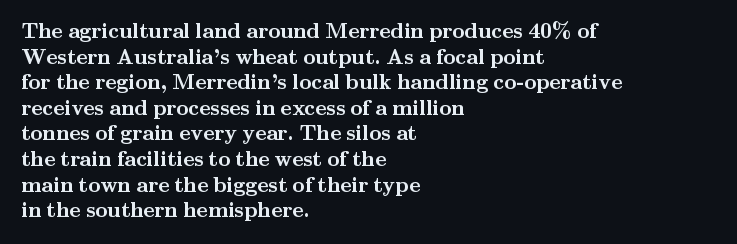
Q: Is the text bold? A: Yes.
Q: Is the text italic (slanted)? A: No, it is upright.
Q: Is the text underlined? A: No.
Q: How is the paragraph aligned? A: Left-aligned.
Q: Is the spacing between letters normal or unusually wide? A: Normal.
